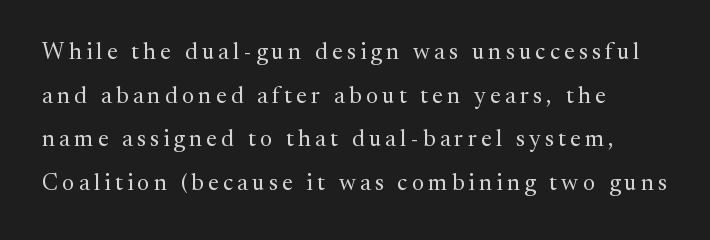
{"italic": "no", "bold": "no", "underline": "no", "line_spacing": "loose", "line_spacing_ratio": 1.9, "glyph_px": 23}
